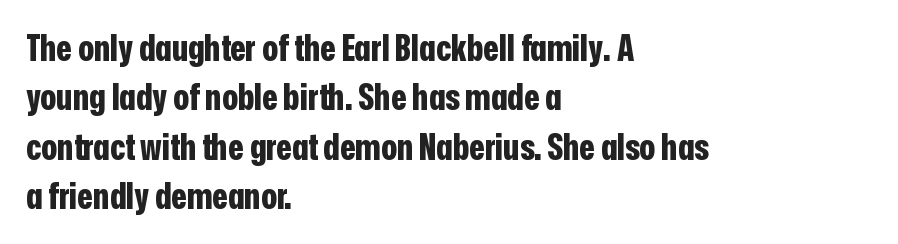
Q: Is the text bold? A: Yes.
Q: Is the text italic (slanted)? A: No, it is upright.
Q: Is the typeface a serif or a sans-serif typeface? A: Sans-serif.
Q: Is the text underlined? A: No.
Q: How is the paragraph aligned? A: Left-aligned.
Q: Is the spacing between letters normal or unusually wide? A: Normal.
Q: Is the spacing between lines tight, normal or loose? A: Normal.
Q: Width (condensed, normal, or wide)? A: Condensed.
Q: Stroke contrast? A: Low.
Q: x-height? A: Medium.
Q: Monospaced? A: No.
